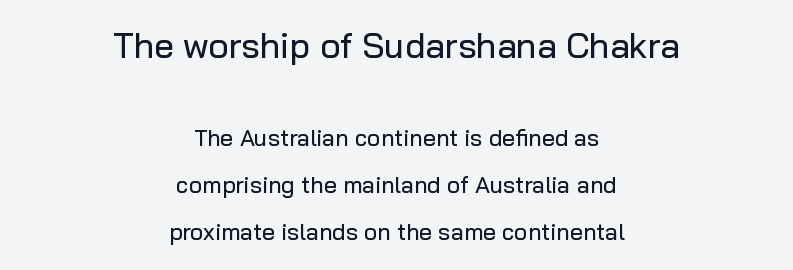
Anything drawn beneath the words? Only blank space. A typesetter would call this proportional, since set widths differ per character. Grotesque or geometric, the face here clearly has no serifs. Does the leading feel generous? Absolutely, it's lavish. Size contrast runs from large at the top to small at the bottom. These lines keep a tight, regular rhythm from letter to letter.
